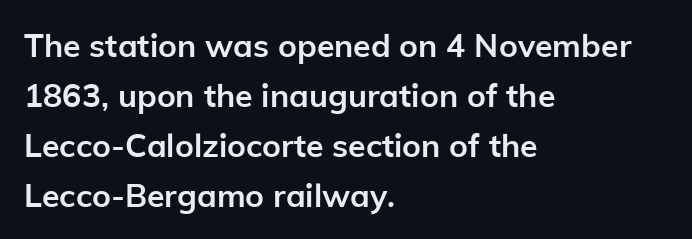
{"serif": "no", "italic": "no", "bold": "yes", "weight": "semibold", "width": "normal", "stroke_contrast": "low", "x_height": "medium", "monospaced": "no", "underline": "no", "align": "left", "line_spacing": "normal", "line_spacing_ratio": 1.56, "letter_spacing": "normal", "letter_spacing_em": 0.0, "glyph_px": 32}
